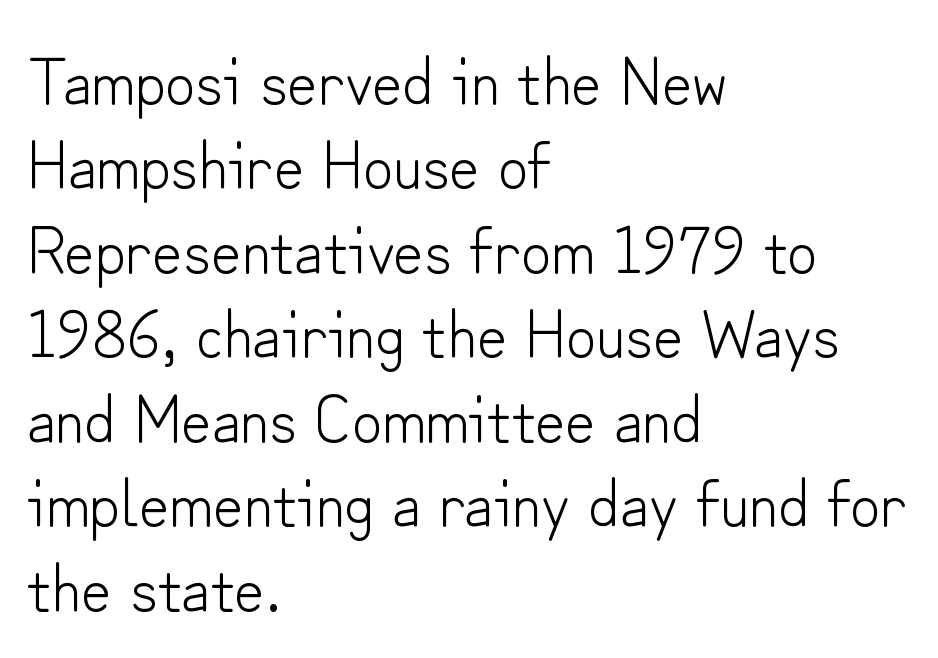
{"serif": "no", "italic": "no", "bold": "no", "weight": "light", "width": "normal", "stroke_contrast": "low", "x_height": "small", "monospaced": "no", "underline": "no", "align": "left", "line_spacing": "normal", "line_spacing_ratio": 1.28, "letter_spacing": "normal", "letter_spacing_em": 0.0, "glyph_px": 66}
